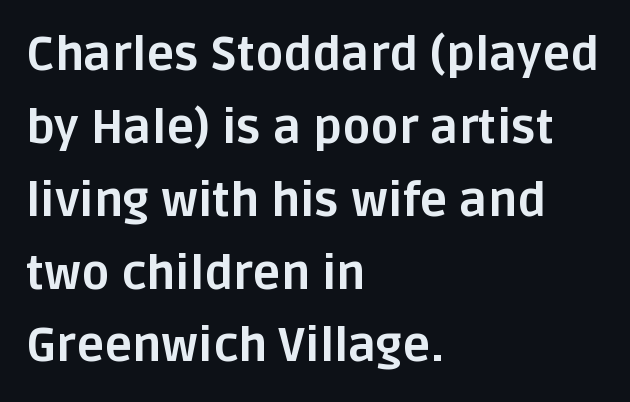
Nothing unusual about the tracking: characters are spaced as the font intends. In terms of posture, this sample is upright. Look at the bottom of the vertical strokes: they stop flat, with no serifs. Evenly set lines give the paragraph a standard silhouette.
